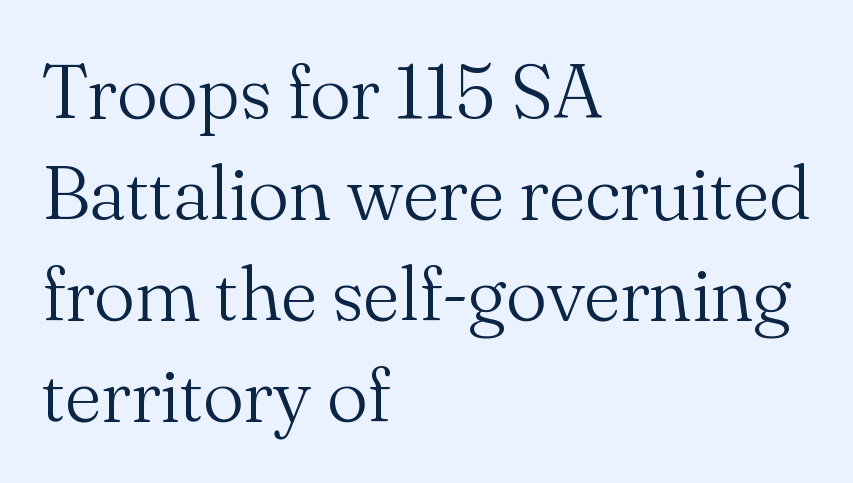
The image shows 77 px light serif type, upright; set left-aligned, normal line spacing (1.31x), normal letter spacing, not underlined; medium stroke contrast and a small x-height.
